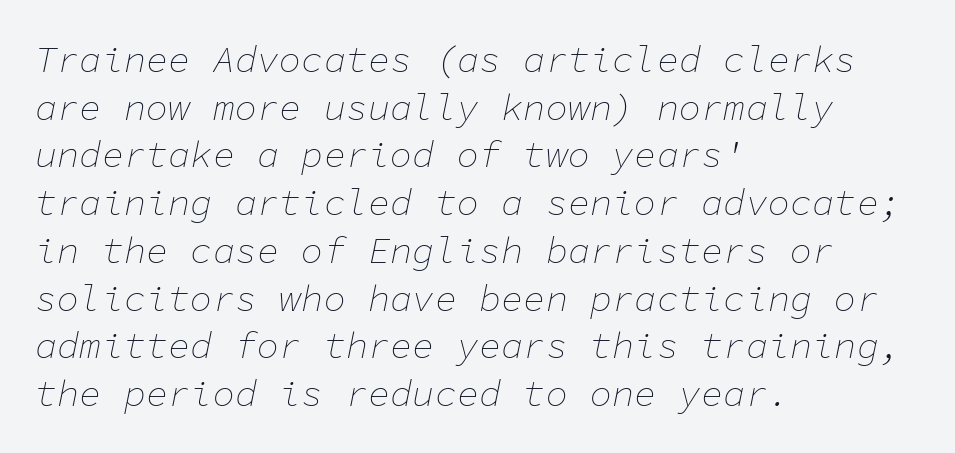
The image shows 37 px thin type, italic (leaning right), monospaced; set left-aligned, normal line spacing (1.29x), normal letter spacing, not underlined; low stroke contrast and a medium x-height.
